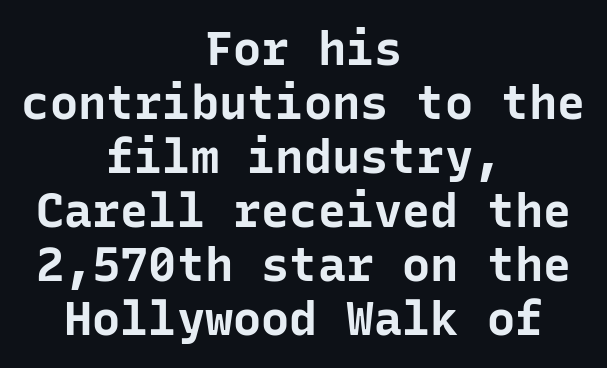
Q: Is the text bold? A: Yes.
Q: Is the text italic (slanted)? A: No, it is upright.
Q: Is the typeface a serif or a sans-serif typeface? A: Sans-serif.
Q: Is the text underlined? A: No.
Q: How is the paragraph aligned? A: Centered.
Q: Is the spacing between letters normal or unusually wide? A: Normal.
Q: Is the spacing between lines tight, normal or loose? A: Tight.
Q: Width (condensed, normal, or wide)? A: Normal.
Q: Stroke contrast? A: Low.
Q: x-height? A: Medium.
Q: Monospaced? A: Yes.
